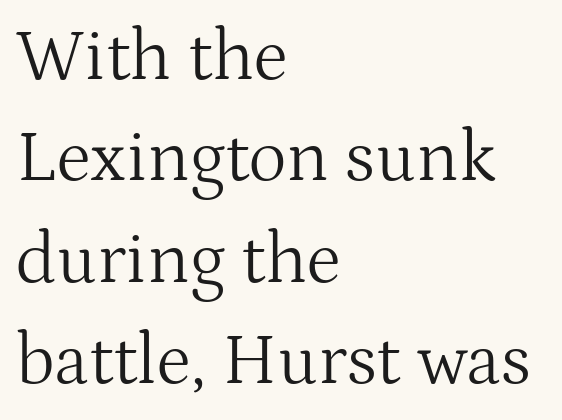
Q: Is the text bold? A: No.
Q: Is the text italic (slanted)? A: No, it is upright.
Q: Is the typeface a serif or a sans-serif typeface? A: Serif.
Q: Is the text underlined? A: No.
Q: How is the paragraph aligned? A: Left-aligned.
Q: Is the spacing between letters normal or unusually wide? A: Normal.
Q: Is the spacing between lines tight, normal or loose? A: Normal.
Q: Width (condensed, normal, or wide)? A: Normal.
Q: Stroke contrast? A: Medium.
Q: x-height? A: Medium.
Q: Monospaced? A: No.
